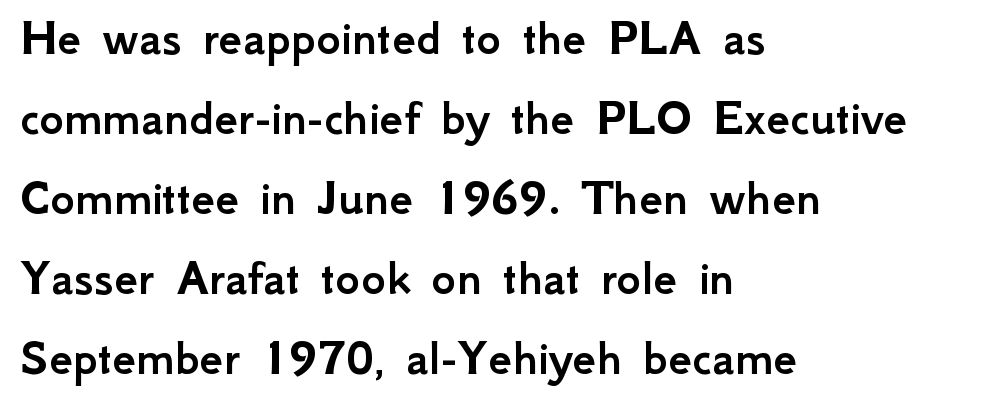
Q: Is the text italic (slanted)? A: No, it is upright.
Q: Is the typeface a serif or a sans-serif typeface? A: Sans-serif.
Q: Is the text underlined? A: No.
Q: How is the paragraph aligned? A: Left-aligned.
Q: Is the spacing between letters normal or unusually wide? A: Normal.
Q: Is the spacing between lines tight, normal or loose? A: Normal.
Q: Width (condensed, normal, or wide)? A: Normal.
Q: Stroke contrast? A: Low.
Q: x-height? A: Small.
Q: Monospaced? A: No.
